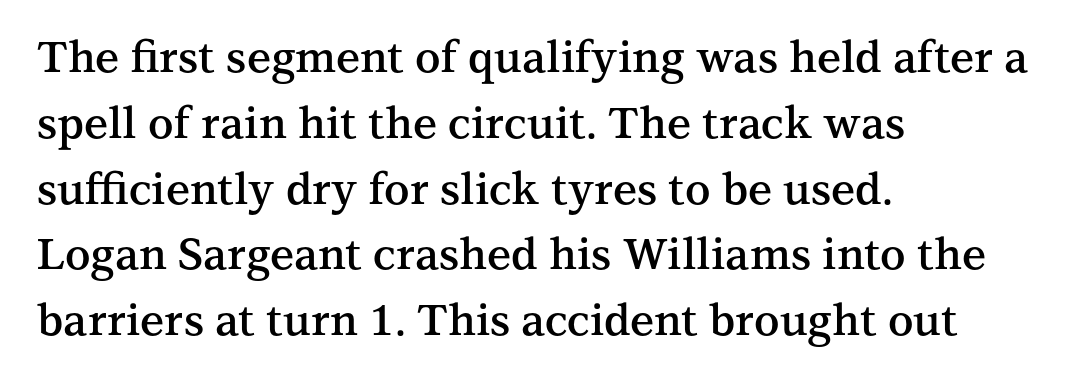
The image shows 43 px semibold serif type, upright; set left-aligned, normal line spacing (1.53x), normal letter spacing, not underlined; medium stroke contrast and a medium x-height.
